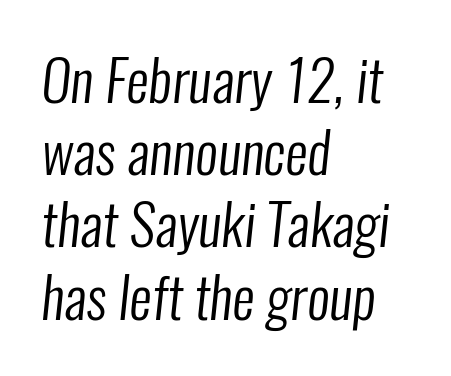
Q: Is the text bold? A: No.
Q: Is the typeface a serif or a sans-serif typeface? A: Sans-serif.
Q: Is the text underlined? A: No.
Q: How is the paragraph aligned? A: Left-aligned.
Q: Is the spacing between letters normal or unusually wide? A: Normal.
Q: Is the spacing between lines tight, normal or loose? A: Normal.
Q: Width (condensed, normal, or wide)? A: Condensed.
Q: Stroke contrast? A: Low.
Q: x-height? A: Medium.
Q: Monospaced? A: No.
